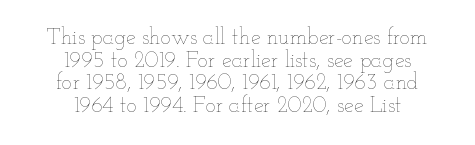
The image shows 22 px text type, upright; set centered, tight line spacing (1.03x), normal letter spacing, not underlined.
